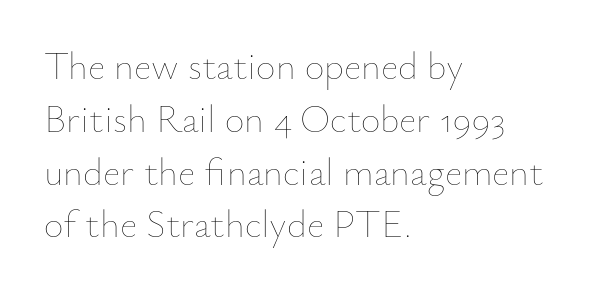
The image shows 38 px thin type, upright; set left-aligned, normal line spacing (1.39x), normal letter spacing, not underlined; low stroke contrast and a small x-height.
